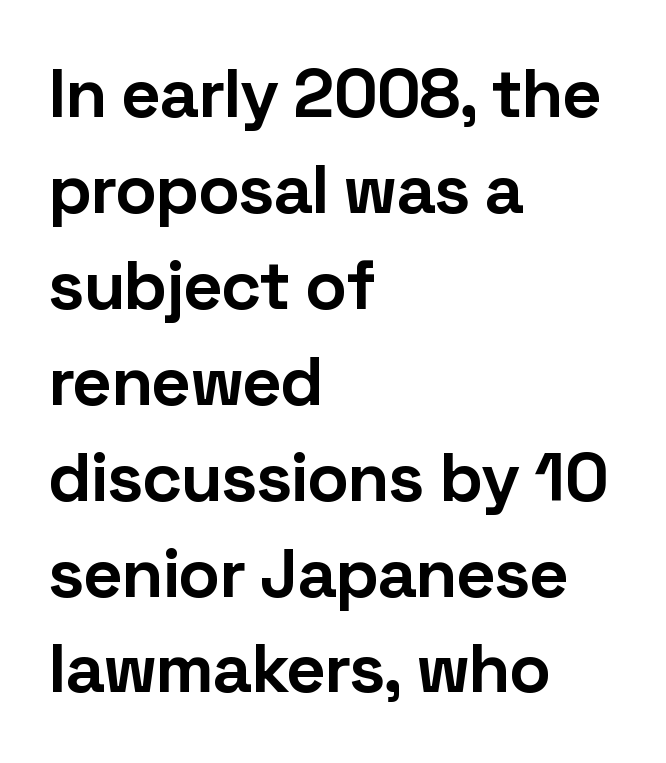
These lines are rendered in a variable-pitch font. Stroke terminals: plain, sans-serif. The compositor pushed each line to the left boundary. The leading is moderate, giving the passage an even texture. As a designer I'd log this as weight 700, bold.
